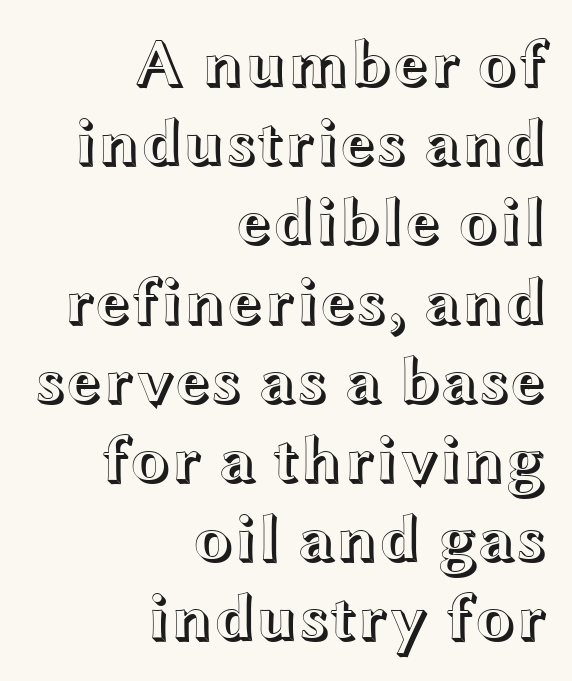
{"italic": "no", "width": "wide", "x_height": "medium", "monospaced": "no", "underline": "no", "align": "right", "line_spacing_ratio": 1.2, "letter_spacing": "normal", "letter_spacing_em": 0.0, "glyph_px": 66}
